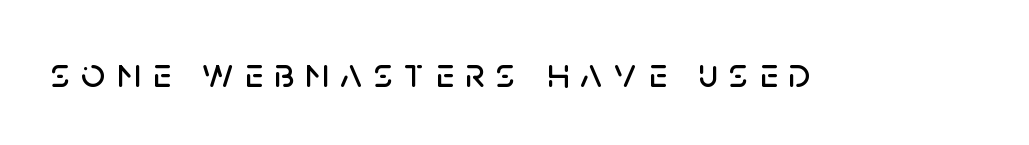
The image shows 42 px sans-serif type, upright; set unusually wide letter spacing (+0.27 em), not underlined; low stroke contrast and a large x-height.
